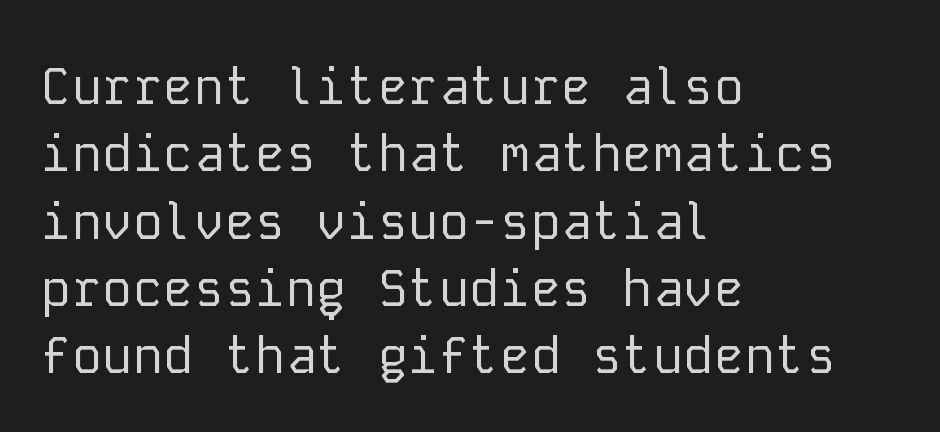
This rendering uses left alignment, leaving the right contour irregular. Nobody touched the tracking dial on this one. A normal amount of white space separates one row of letters from the next. Weight: in the light-to-regular range.
